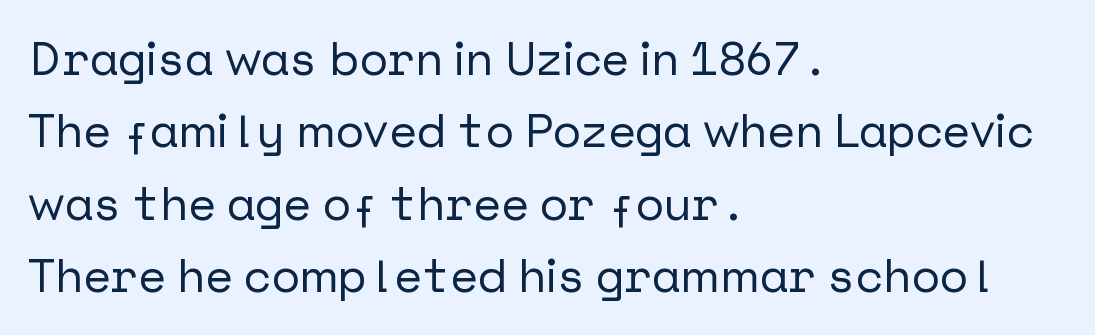
{"serif": "no", "italic": "no", "width": "normal", "stroke_contrast": "low", "x_height": "medium", "underline": "no", "align": "left", "line_spacing": "normal", "line_spacing_ratio": 1.54, "letter_spacing": "normal", "letter_spacing_em": 0.0, "glyph_px": 47}
